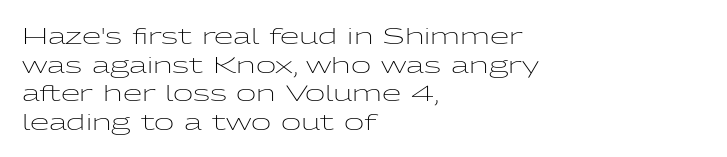
Check the space under the baseline: it is left empty. Characters follow at the spacing the type designer built in. These glyphs show unthickened strokes, regular width or finer. This is the regular roman posture of the typeface. A typesetter would call this leading conventional body-copy spacing. The compositor pushed each line to the left boundary.
